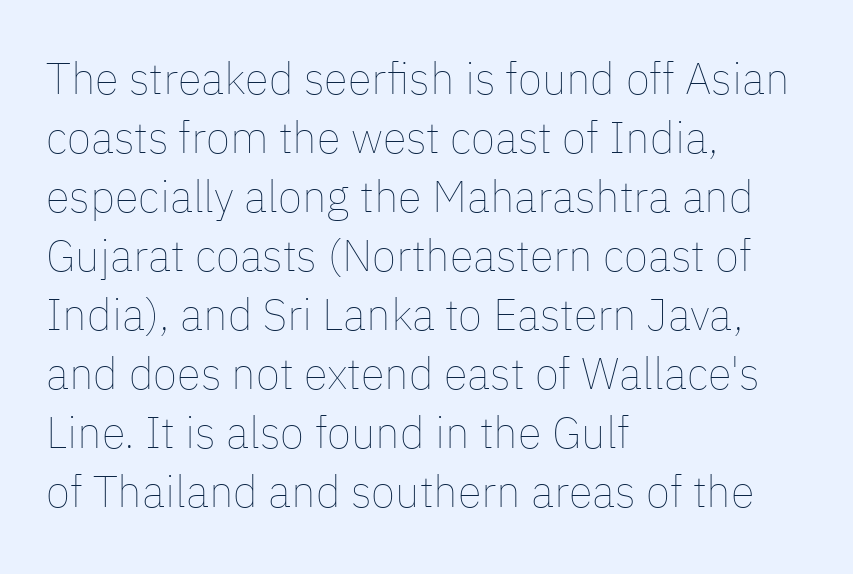
The image shows 44 px thin type, upright; set left-aligned, normal line spacing (1.34x), normal letter spacing, not underlined; low stroke contrast and a medium x-height.
